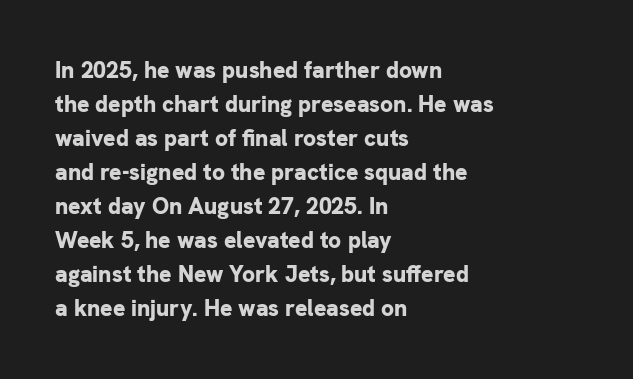
{"italic": "no", "bold": "yes", "underline": "no", "align": "left", "line_spacing": "normal", "line_spacing_ratio": 1.48, "letter_spacing": "normal", "letter_spacing_em": 0.0, "glyph_px": 23}
